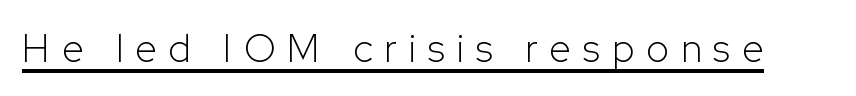
{"serif": "no", "italic": "no", "bold": "no", "weight": "light", "width": "normal", "stroke_contrast": "low", "x_height": "medium", "monospaced": "no", "underline": "yes", "letter_spacing": "wide", "letter_spacing_em": 0.31, "glyph_px": 39}
